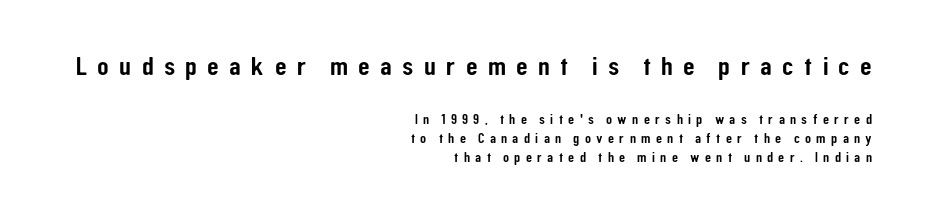
Lines of text with bare space underneath. Line ends are locked; line starts wander. This rendering widens character spacing well past its baseline value. Type size steps down from the first block to the second. Compared with typical paragraphs, the rows here are spaced about the same.
